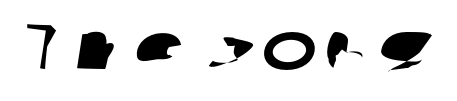
{"serif": "no", "width": "wide", "stroke_contrast": "low", "x_height": "medium", "monospaced": "no", "underline": "no", "glyph_px": 66}
